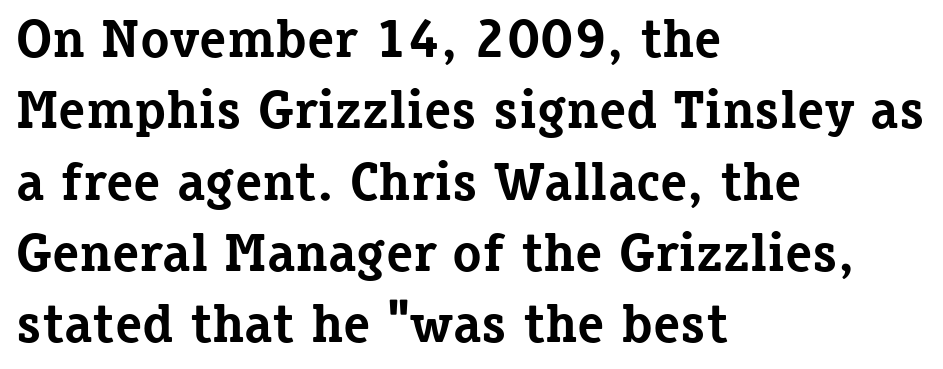
The image shows 54 px bold serif type, upright; set left-aligned, normal line spacing (1.32x), normal letter spacing, not underlined; low stroke contrast and a medium x-height.
